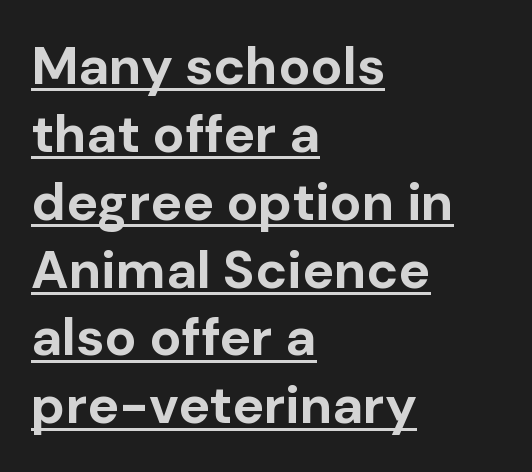
{"serif": "no", "italic": "no", "bold": "yes", "weight": "bold", "width": "normal", "stroke_contrast": "low", "x_height": "medium", "monospaced": "no", "underline": "yes", "align": "left", "line_spacing": "normal", "line_spacing_ratio": 1.28, "letter_spacing": "normal", "letter_spacing_em": 0.0, "glyph_px": 53}
